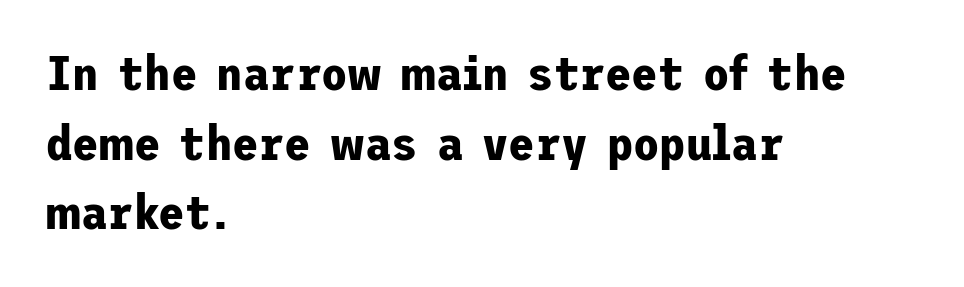
Q: Is the text bold? A: Yes.
Q: Is the text italic (slanted)? A: No, it is upright.
Q: Is the typeface a serif or a sans-serif typeface? A: Sans-serif.
Q: Is the text underlined? A: No.
Q: How is the paragraph aligned? A: Left-aligned.
Q: Is the spacing between letters normal or unusually wide? A: Normal.
Q: Is the spacing between lines tight, normal or loose? A: Normal.
Q: Width (condensed, normal, or wide)? A: Normal.
Q: Stroke contrast? A: Low.
Q: x-height? A: Medium.
